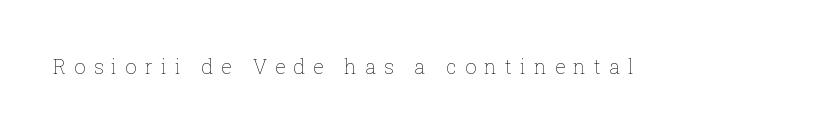
{"italic": "no", "bold": "no", "underline": "no", "letter_spacing": "wide", "letter_spacing_em": 0.4, "glyph_px": 20}
